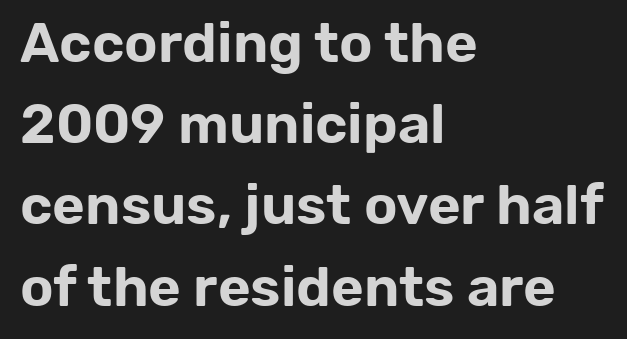
The image shows 56 px sans-serif type, upright; set left-aligned, normal line spacing (1.45x), normal letter spacing, not underlined; low stroke contrast and a medium x-height.
